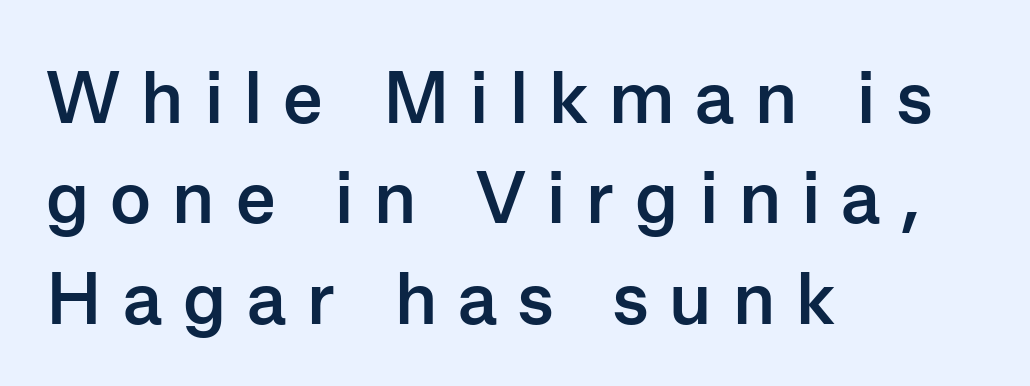
Q: Is the text bold? A: Yes.
Q: Is the text italic (slanted)? A: No, it is upright.
Q: Is the typeface a serif or a sans-serif typeface? A: Sans-serif.
Q: Is the text underlined? A: No.
Q: How is the paragraph aligned? A: Left-aligned.
Q: Is the spacing between letters normal or unusually wide? A: Unusually wide.
Q: Is the spacing between lines tight, normal or loose? A: Normal.
Q: Width (condensed, normal, or wide)? A: Normal.
Q: Stroke contrast? A: Low.
Q: x-height? A: Medium.
Q: Monospaced? A: No.
